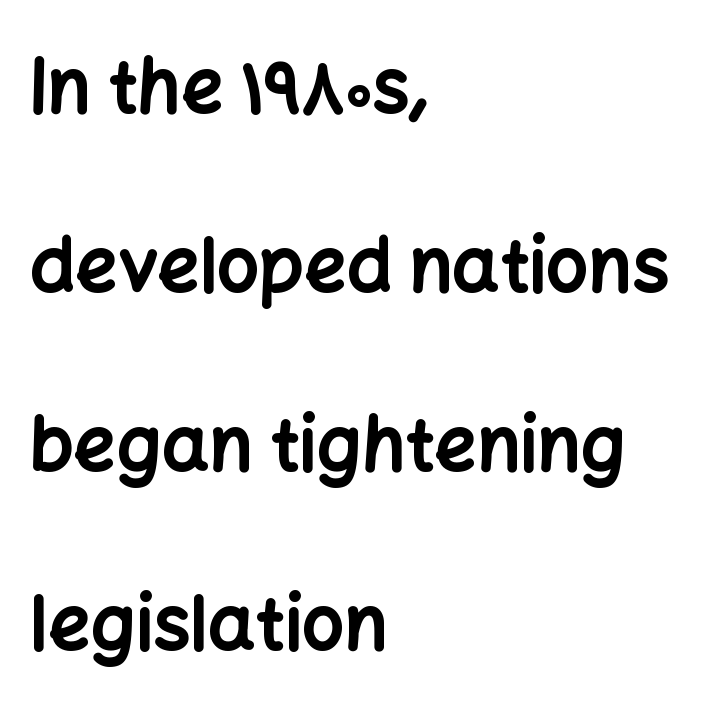
{"serif": "no", "italic": "no", "bold": "yes", "weight": "bold", "width": "normal", "stroke_contrast": "low", "x_height": "medium", "monospaced": "no", "underline": "no", "align": "left", "line_spacing": "loose", "line_spacing_ratio": 2.42, "letter_spacing": "normal", "letter_spacing_em": 0.0, "glyph_px": 74}
